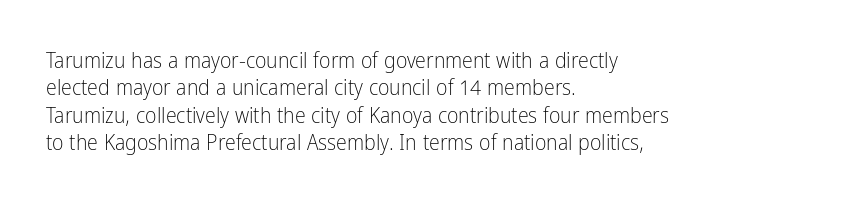
The image shows 22 px text type, upright; set left-aligned, normal line spacing (1.25x), normal letter spacing, not underlined.
